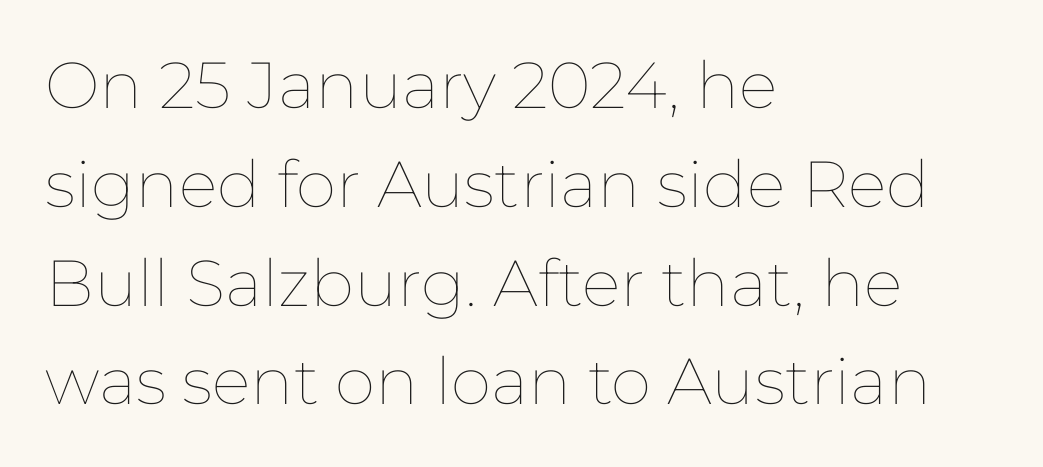
{"italic": "no", "bold": "no", "weight": "thin", "width": "normal", "stroke_contrast": "low", "x_height": "medium", "monospaced": "no", "underline": "no", "align": "left", "line_spacing": "normal", "line_spacing_ratio": 1.52, "letter_spacing": "normal", "letter_spacing_em": 0.0, "glyph_px": 65}
